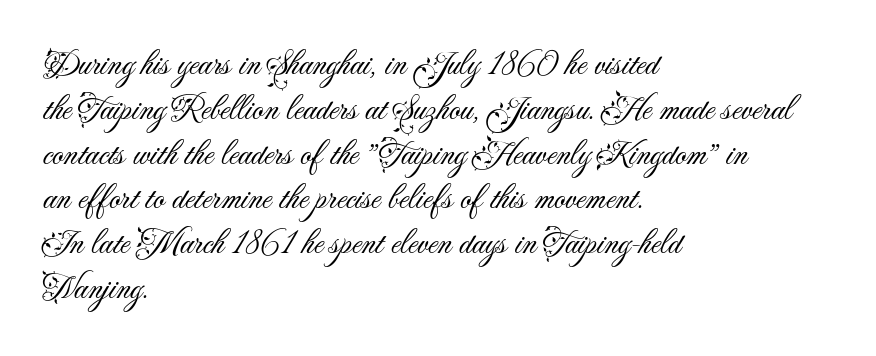
{"serif": "no", "bold": "no", "weight": "light", "width": "normal", "stroke_contrast": "medium", "x_height": "small", "monospaced": "no", "underline": "no", "align": "left", "line_spacing": "normal", "line_spacing_ratio": 1.28, "letter_spacing": "normal", "letter_spacing_em": 0.0, "glyph_px": 35}
